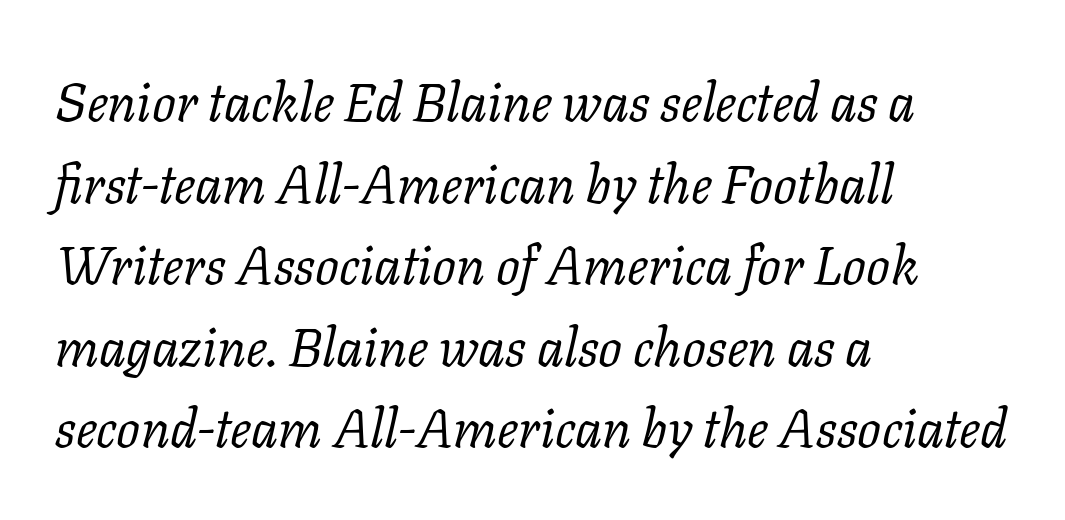
The image shows 53 px regular-weight serif type, italic (leaning right); set left-aligned, normal line spacing (1.54x), normal letter spacing, not underlined; low stroke contrast and a medium x-height.
